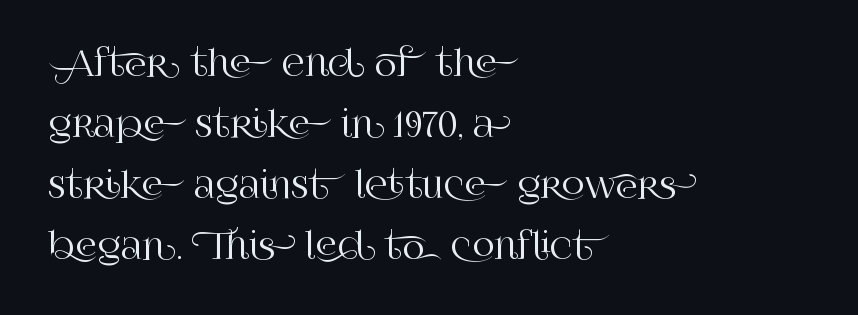
Q: Is the text italic (slanted)? A: No, it is upright.
Q: Is the typeface a serif or a sans-serif typeface? A: Serif.
Q: Is the text underlined? A: No.
Q: How is the paragraph aligned? A: Left-aligned.
Q: Is the spacing between letters normal or unusually wide? A: Normal.
Q: Width (condensed, normal, or wide)? A: Normal.
Q: Stroke contrast? A: High.
Q: x-height? A: Large.
Q: Monospaced? A: No.
